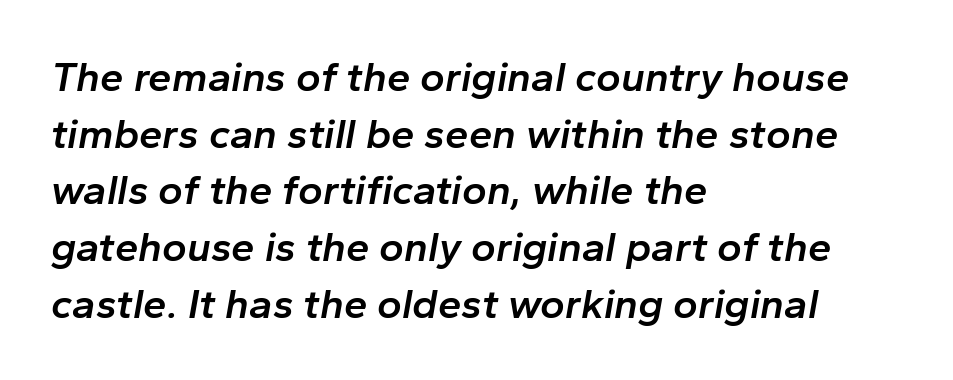
The image shows 42 px semibold type, italic (leaning right); set left-aligned, normal line spacing (1.35x), normal letter spacing, not underlined; low stroke contrast and a medium x-height.
